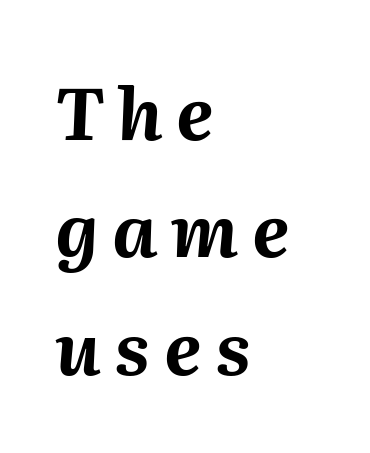
Q: Is the text bold? A: Yes.
Q: Is the text italic (slanted)? A: Yes, it leans right by about 2 degrees.
Q: Is the text underlined? A: No.
Q: How is the paragraph aligned? A: Left-aligned.
Q: Is the spacing between lines tight, normal or loose? A: Normal.
Q: Width (condensed, normal, or wide)? A: Normal.
Q: Stroke contrast? A: Medium.
Q: x-height? A: Medium.
Q: Monospaced? A: No.
